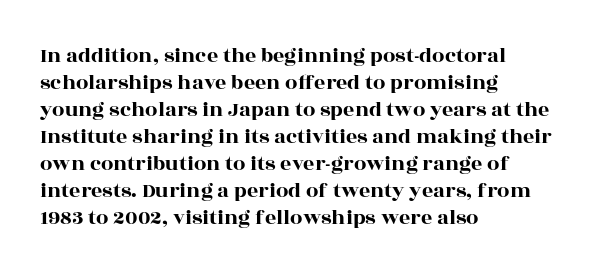
Q: Is the text italic (slanted)? A: No, it is upright.
Q: Is the text underlined? A: No.
Q: How is the paragraph aligned? A: Left-aligned.
Q: Is the spacing between letters normal or unusually wide? A: Normal.
